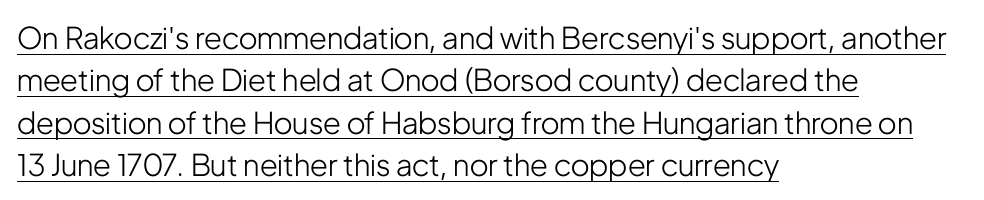
{"serif": "no", "italic": "no", "bold": "no", "weight": "light", "width": "condensed", "stroke_contrast": "low", "x_height": "medium", "monospaced": "no", "underline": "yes", "align": "left", "line_spacing": "normal", "line_spacing_ratio": 1.41, "letter_spacing": "normal", "letter_spacing_em": 0.0, "glyph_px": 30}
